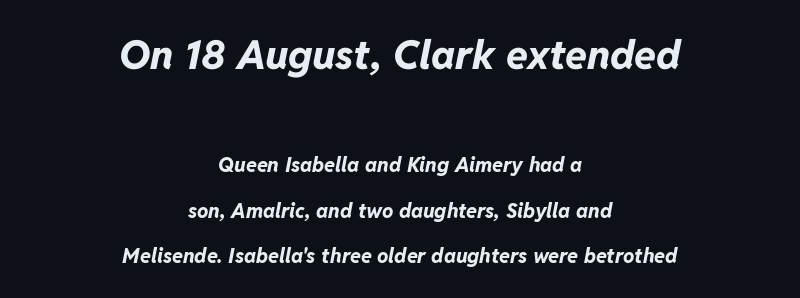
Q: Is the text bold? A: Yes.
Q: Is the text italic (slanted)? A: Yes, it leans right by about 11 degrees.
Q: Is the text underlined? A: No.
Q: How is the paragraph aligned? A: Centered.
Q: Is the spacing between letters normal or unusually wide? A: Normal.
Q: Is the spacing between lines tight, normal or loose? A: Loose.
Q: Which block of text is set in a larger size, the first (top) or the second (bottom)? A: The first (top) one.
Q: Width (condensed, normal, or wide)? A: Normal.
Q: Stroke contrast? A: Low.
Q: x-height? A: Medium.
Q: Monospaced? A: No.
